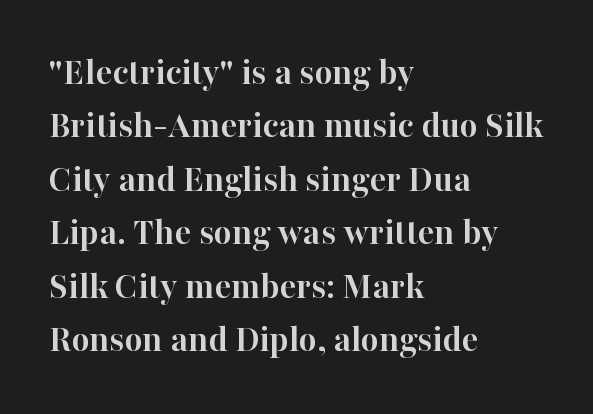
The image shows 39 px semibold serif type, upright; set left-aligned, normal line spacing (1.37x), normal letter spacing, not underlined; high stroke contrast and a medium x-height.
